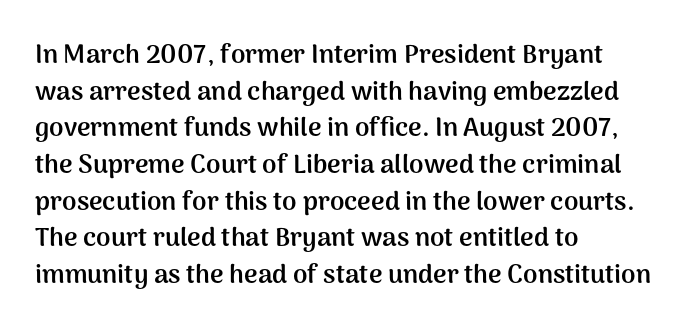
Caption: multi-line text, flush left, ragged right. Look at the tracking — it's just the regular setting, nothing added. Upright lettering throughout. The passage shown is emphatically bold. The passage shown is not underscored anywhere.
